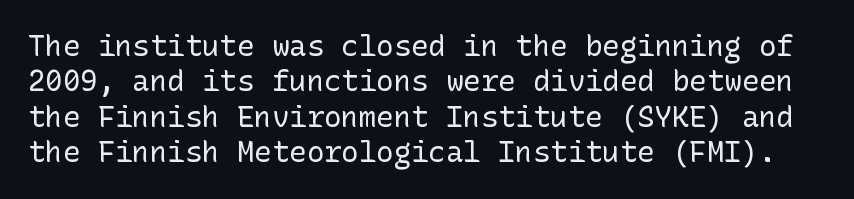
The specimen omits any rule beneath the text block's lines. Nothing unusual about the tracking: characters are spaced as the font intends. A typesetter would mark this as roman, not italic. The strokes carry an ordinary text weight at most. Unlike a traditional serif, this face leaves its strokes unadorned.
